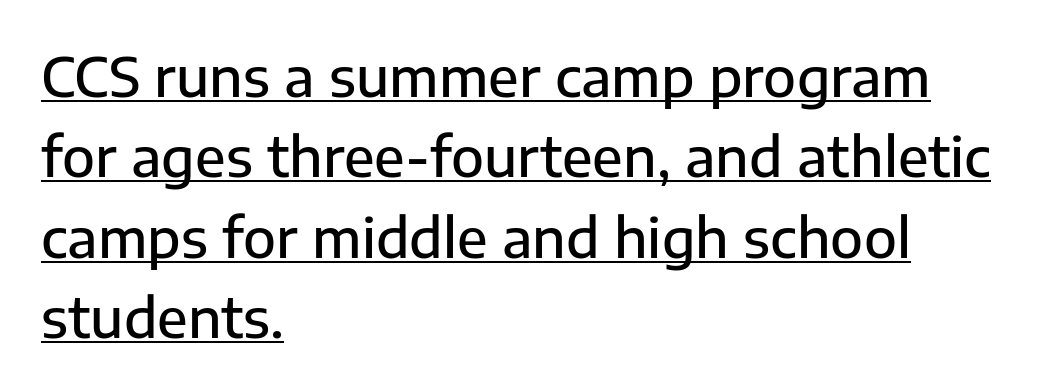
The image shows 54 px semibold sans-serif type, upright; set left-aligned, normal line spacing (1.49x), normal letter spacing, underlined; low stroke contrast and a medium x-height.
